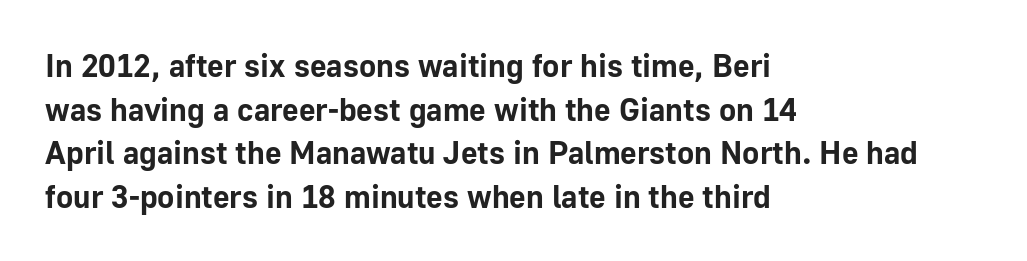
Look at the stroke-to-counter ratio: heavy, a bold. If you drew a line through each stem, it would be perfectly vertical. The space between consecutive lines is moderate. Honestly, the letter spacing is just normal — you wouldn't notice it.
